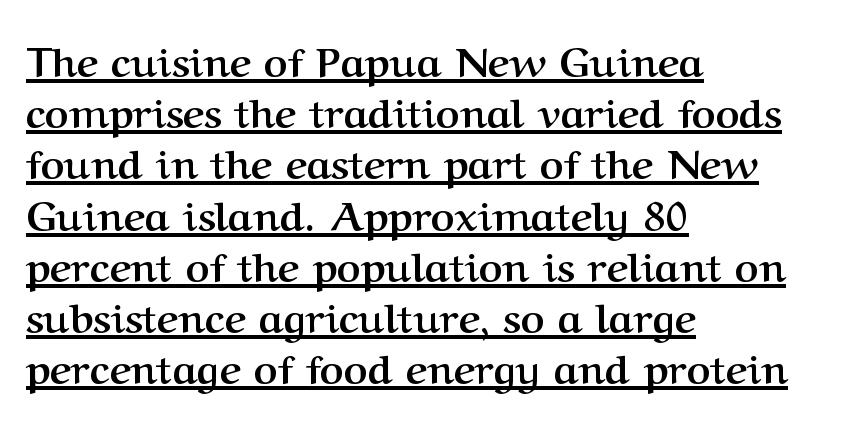
Q: Is the text bold? A: Yes.
Q: Is the text italic (slanted)? A: No, it is upright.
Q: Is the typeface a serif or a sans-serif typeface? A: Serif.
Q: Is the text underlined? A: Yes.
Q: How is the paragraph aligned? A: Left-aligned.
Q: Is the spacing between letters normal or unusually wide? A: Normal.
Q: Is the spacing between lines tight, normal or loose? A: Normal.
Q: Width (condensed, normal, or wide)? A: Normal.
Q: Stroke contrast? A: Medium.
Q: x-height? A: Medium.
Q: Monospaced? A: No.
